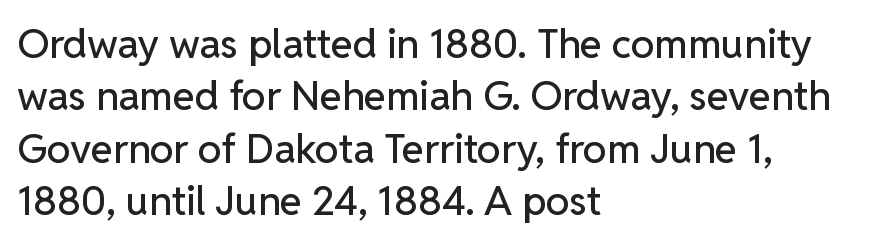
The image shows 40 px sans-serif type, upright; set left-aligned, normal line spacing (1.31x), normal letter spacing, not underlined; low stroke contrast and a medium x-height.
